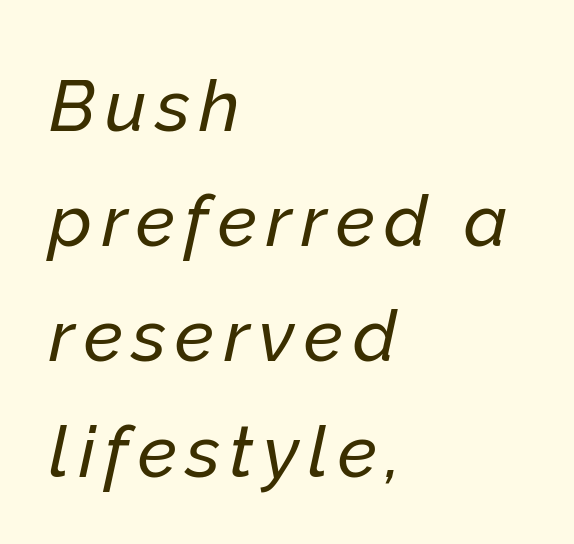
The image shows 72 px text type, italic (leaning right); set left-aligned, normal line spacing (1.6x), not underlined; low stroke contrast and a medium x-height.
